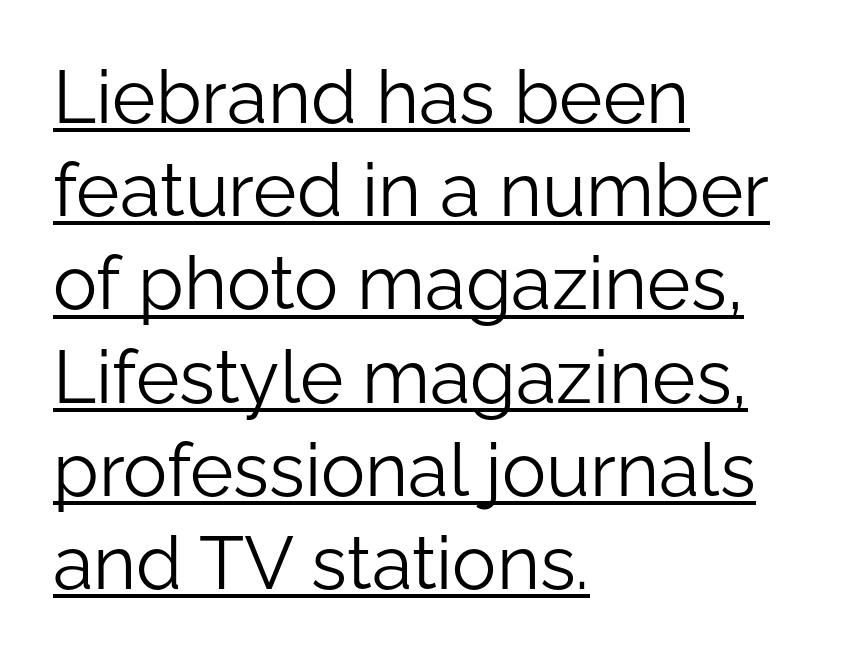
The image shows 74 px light sans-serif type, upright; set left-aligned, normal line spacing (1.26x), normal letter spacing, underlined; low stroke contrast and a medium x-height.
